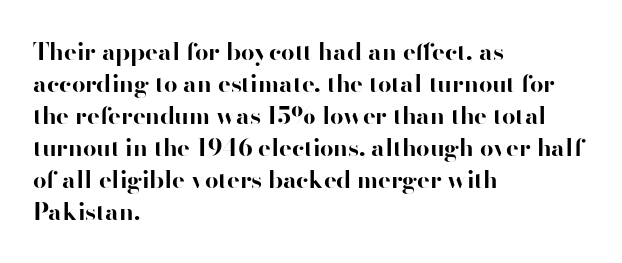
How are the letters spaced? Ordinarily, with no added tracking. Left-aligned paragraph, ragged on the right. The rows are spaced the way most documents space them. The glyphs are unaccompanied by any horizontal stroke below them. Weight check: bold — yes, fully. Ordinary non-slanted type is in use.
